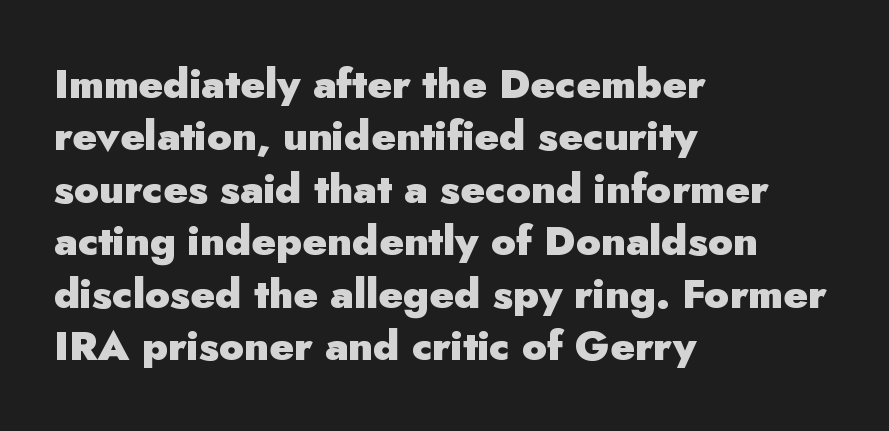
{"serif": "no", "italic": "no", "bold": "yes", "weight": "heavy", "width": "normal", "stroke_contrast": "low", "x_height": "small", "monospaced": "no", "underline": "no", "align": "left", "line_spacing": "normal", "line_spacing_ratio": 1.28, "letter_spacing": "normal", "letter_spacing_em": 0.0, "glyph_px": 41}
